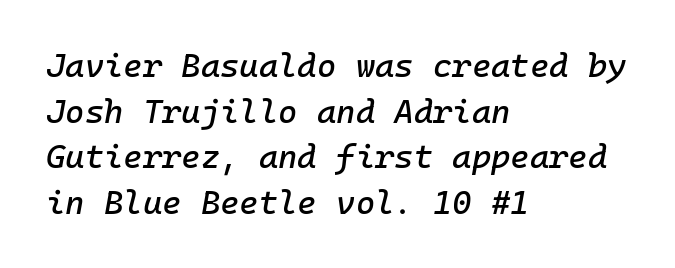
Q: Is the text italic (slanted)? A: Yes, it leans right by about 10 degrees.
Q: Is the text underlined? A: No.
Q: How is the paragraph aligned? A: Left-aligned.
Q: Is the spacing between letters normal or unusually wide? A: Normal.
Q: Is the spacing between lines tight, normal or loose? A: Normal.
Q: Width (condensed, normal, or wide)? A: Normal.
Q: Stroke contrast? A: Low.
Q: x-height? A: Medium.
